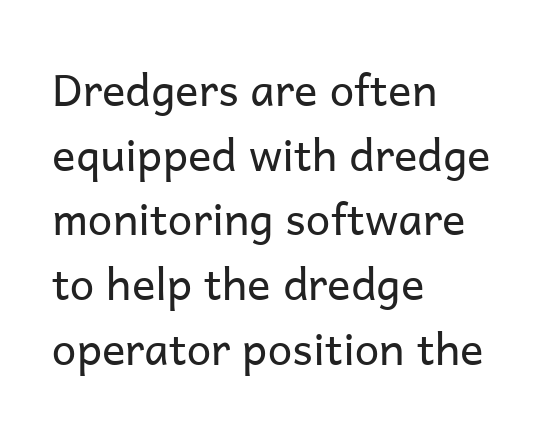
The image shows 44 px regular-weight sans-serif type, upright; set left-aligned, normal line spacing (1.47x), normal letter spacing, not underlined; low stroke contrast and a medium x-height.
